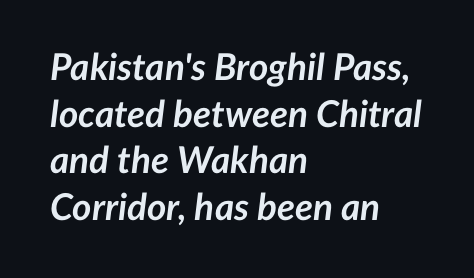
Q: Is the text bold? A: Yes.
Q: Is the text italic (slanted)? A: Yes, it leans right by about 7 degrees.
Q: Is the text underlined? A: No.
Q: How is the paragraph aligned? A: Left-aligned.
Q: Is the spacing between letters normal or unusually wide? A: Normal.
Q: Is the spacing between lines tight, normal or loose? A: Normal.
Q: Width (condensed, normal, or wide)? A: Normal.
Q: Stroke contrast? A: Low.
Q: x-height? A: Medium.
Q: Monospaced? A: No.
